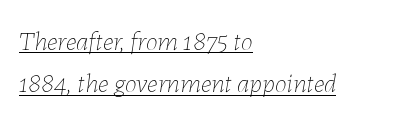
Like a heading marked for emphasis, these lines bear an underscore. Normally led — the rows are evenly, conventionally spaced. Rendered with sloped, italic letterforms. No extra tracking has been applied to these lines. Think standard paragraph weight, or any step lighter than that.
